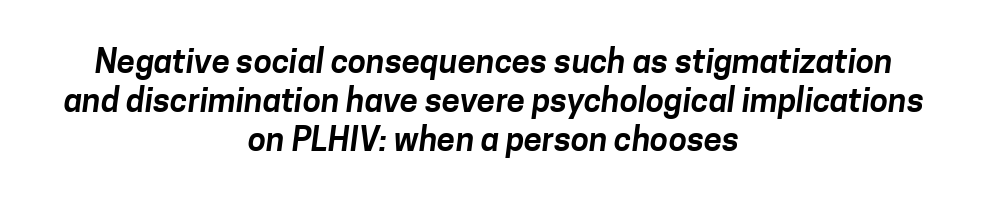
The image shows 33 px sans-serif type; set centered, line spacing 1.18x, normal letter spacing, not underlined; low stroke contrast and a medium x-height.
